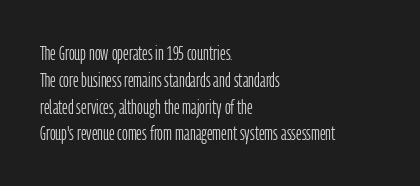
The image shows 20 px text type, upright; set left-aligned, normal line spacing (1.34x), normal letter spacing, not underlined.
